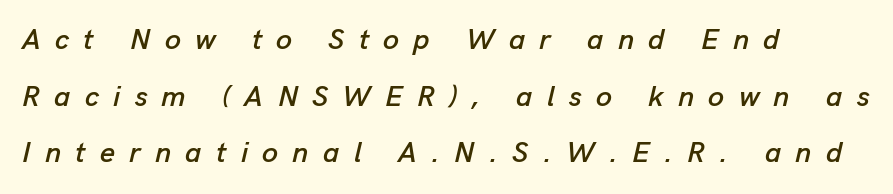
The image shows 29 px text type, italic (leaning right); set left-aligned, loose line spacing (1.95x), unusually wide letter spacing (+0.49 em), not underlined; low stroke contrast and a medium x-height.
